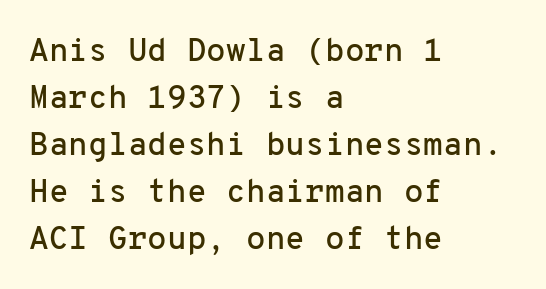
Q: Is the text italic (slanted)? A: No, it is upright.
Q: Is the typeface a serif or a sans-serif typeface? A: Sans-serif.
Q: Is the text underlined? A: No.
Q: How is the paragraph aligned? A: Left-aligned.
Q: Is the spacing between letters normal or unusually wide? A: Normal.
Q: Is the spacing between lines tight, normal or loose? A: Normal.
Q: Width (condensed, normal, or wide)? A: Normal.
Q: Stroke contrast? A: Low.
Q: x-height? A: Medium.
Q: Monospaced? A: Yes.
